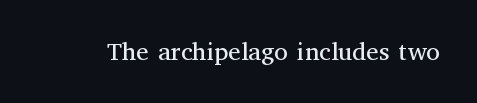
The image shows 25 px text type, upright; set normal letter spacing, not underlined.
